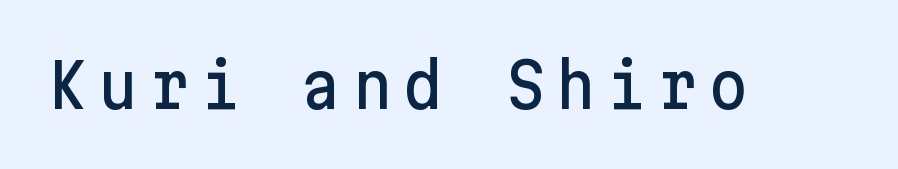
Q: Is the text italic (slanted)? A: No, it is upright.
Q: Is the typeface a serif or a sans-serif typeface? A: Sans-serif.
Q: Is the text underlined? A: No.
Q: Width (condensed, normal, or wide)? A: Normal.
Q: Stroke contrast? A: Low.
Q: x-height? A: Medium.
